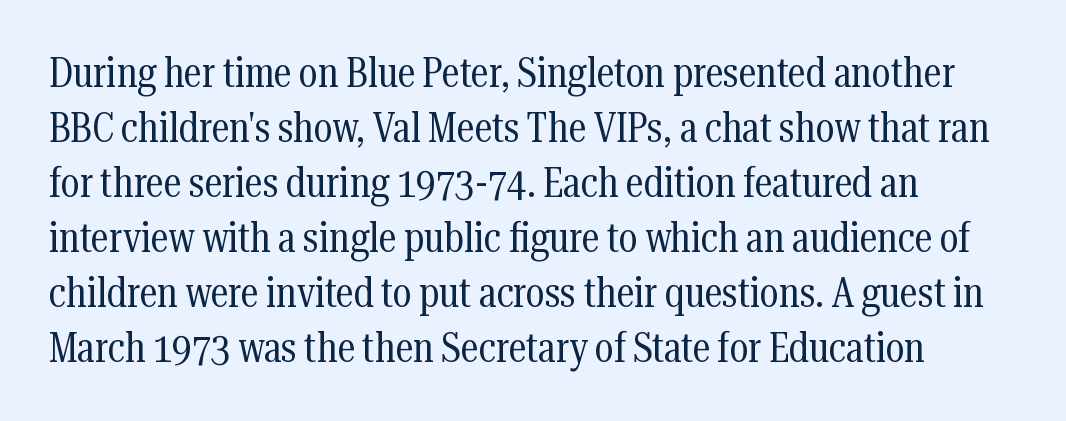
The image shows 41 px regular-weight, condensed serif type, upright; set left-aligned, normal line spacing (1.34x), normal letter spacing, not underlined; medium stroke contrast and a medium x-height.
